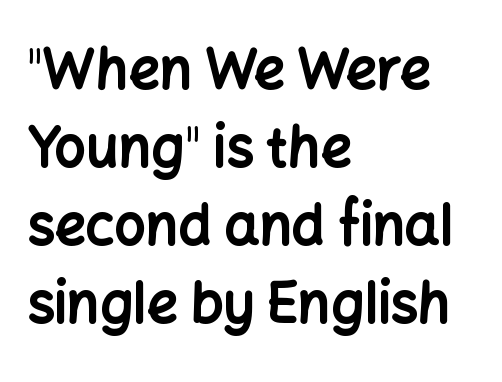
Q: Is the text bold? A: Yes.
Q: Is the text italic (slanted)? A: No, it is upright.
Q: Is the typeface a serif or a sans-serif typeface? A: Sans-serif.
Q: Is the text underlined? A: No.
Q: How is the paragraph aligned? A: Left-aligned.
Q: Is the spacing between letters normal or unusually wide? A: Normal.
Q: Is the spacing between lines tight, normal or loose? A: Normal.
Q: Width (condensed, normal, or wide)? A: Normal.
Q: Stroke contrast? A: Low.
Q: x-height? A: Medium.
Q: Monospaced? A: No.
